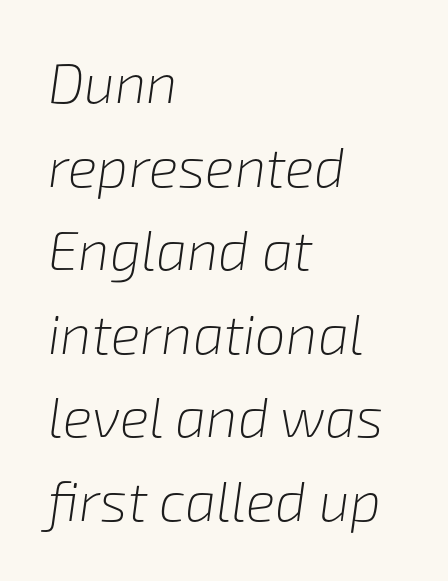
This sample keeps an unexceptional amount of space between lines. The face used here is proportionally spaced, like ordinary book or web type. If you drew a ruler down the left edge, every line would touch it. No extra ink here — the face is not bold.
